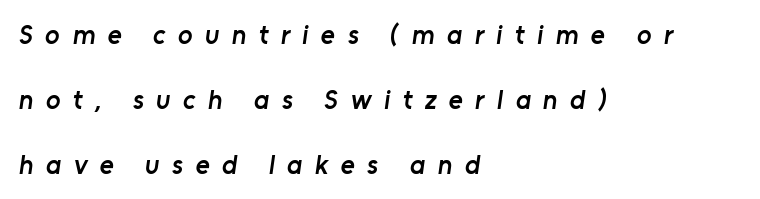
The image shows 27 px text type; set left-aligned, loose line spacing (2.4x), unusually wide letter spacing (+0.46 em), not underlined.
